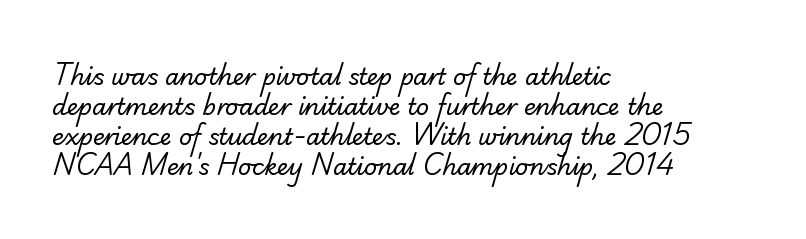
The face used here is rendered with its standard letterfit. Underline: absent. Line beginnings align vertically; line endings do not. Unbolded letterforms with no extra heft. Line spacing here is normal.
